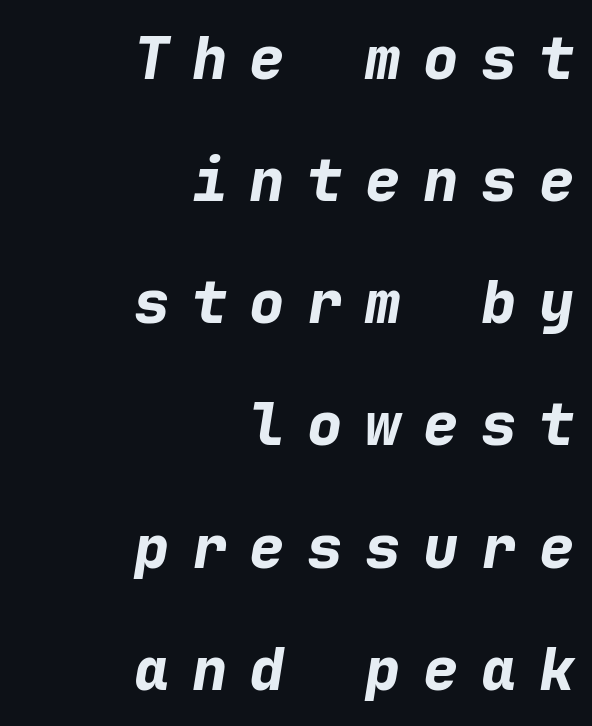
The image shows 59 px bold type, italic (leaning right), monospaced; set right-aligned, loose line spacing (2.07x), unusually wide letter spacing (+0.38 em), not underlined; low stroke contrast and a medium x-height.
